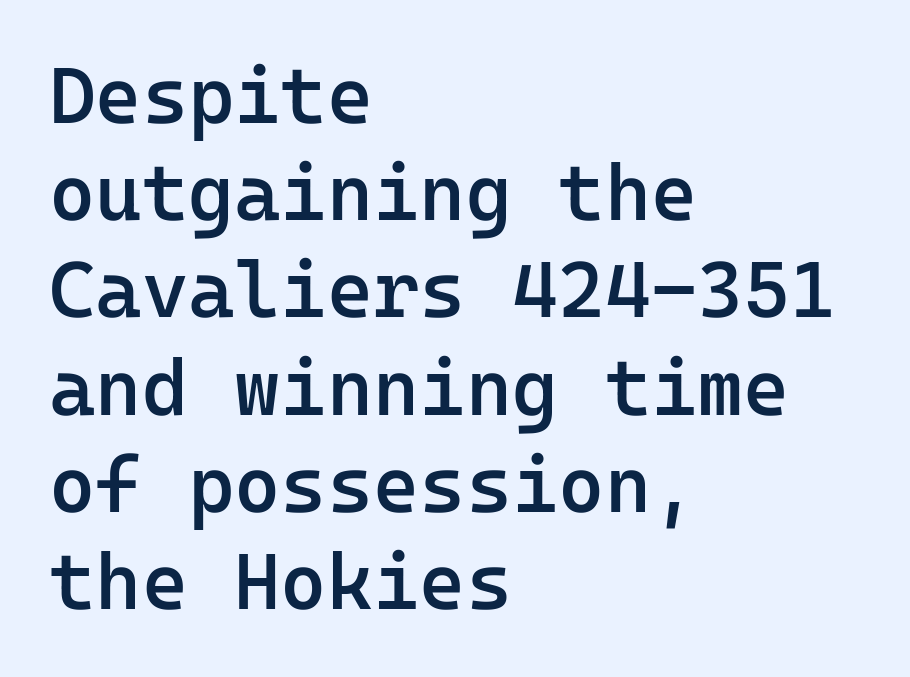
Q: Is the text bold? A: Semi-bold.
Q: Is the text italic (slanted)? A: No, it is upright.
Q: Is the typeface a serif or a sans-serif typeface? A: Sans-serif.
Q: Is the text underlined? A: No.
Q: How is the paragraph aligned? A: Left-aligned.
Q: Is the spacing between letters normal or unusually wide? A: Normal.
Q: Width (condensed, normal, or wide)? A: Normal.
Q: Stroke contrast? A: Low.
Q: x-height? A: Medium.
Q: Monospaced? A: Yes.
